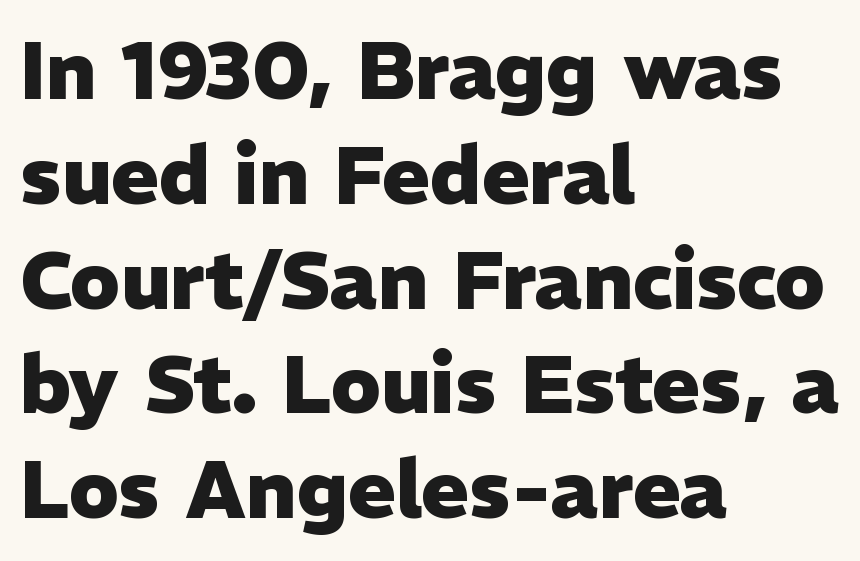
{"serif": "no", "italic": "no", "bold": "yes", "weight": "heavy", "width": "normal", "stroke_contrast": "low", "x_height": "medium", "monospaced": "no", "underline": "no", "align": "left", "line_spacing": "normal", "line_spacing_ratio": 1.31, "letter_spacing": "normal", "letter_spacing_em": 0.0, "glyph_px": 80}
